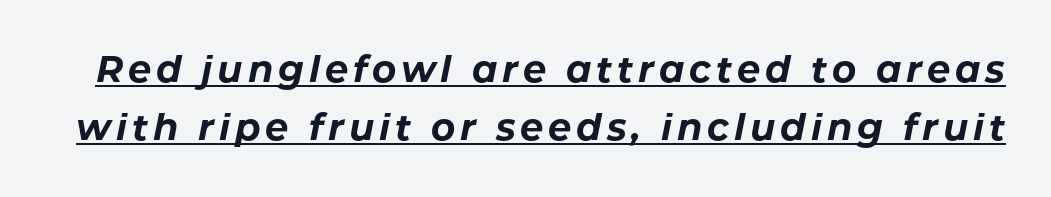
The image shows 37 px bold type, italic (leaning right); set normal line spacing (1.58x), underlined; low stroke contrast and a medium x-height.
